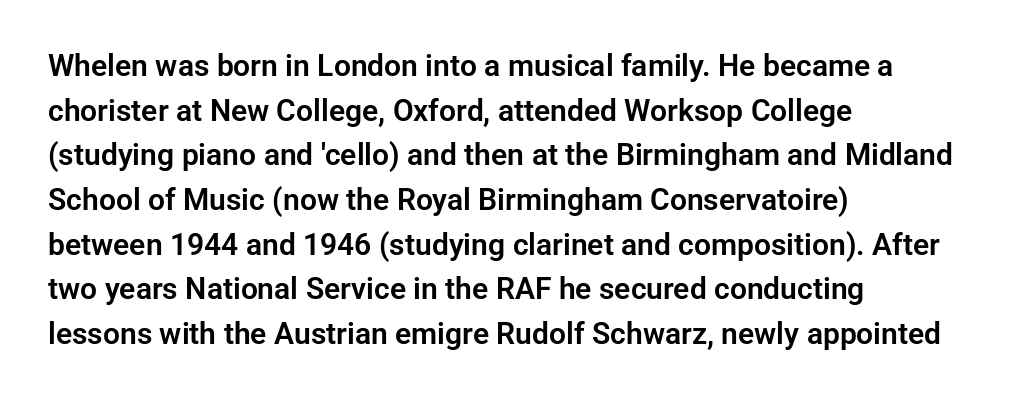
Q: Is the text italic (slanted)? A: No, it is upright.
Q: Is the typeface a serif or a sans-serif typeface? A: Sans-serif.
Q: Is the text underlined? A: No.
Q: How is the paragraph aligned? A: Left-aligned.
Q: Is the spacing between letters normal or unusually wide? A: Normal.
Q: Is the spacing between lines tight, normal or loose? A: Normal.
Q: Width (condensed, normal, or wide)? A: Normal.
Q: Stroke contrast? A: Low.
Q: x-height? A: Medium.
Q: Monospaced? A: No.
